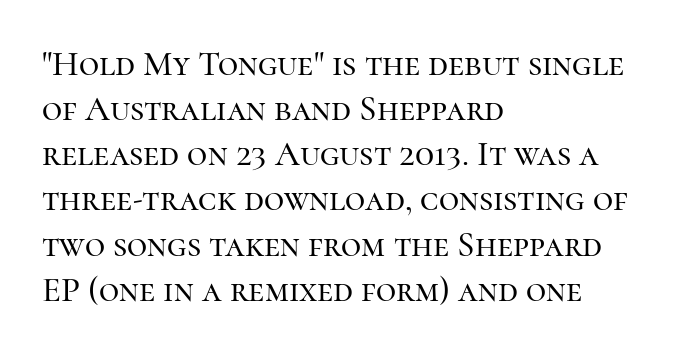
Each letter keeps its own natural width here, so spacing adapts to shape. Every stem runs plumb, perpendicular to the baseline. Rows of type keep a routine distance in the vertical direction. Old-style or modern, the face here clearly has serifs.
